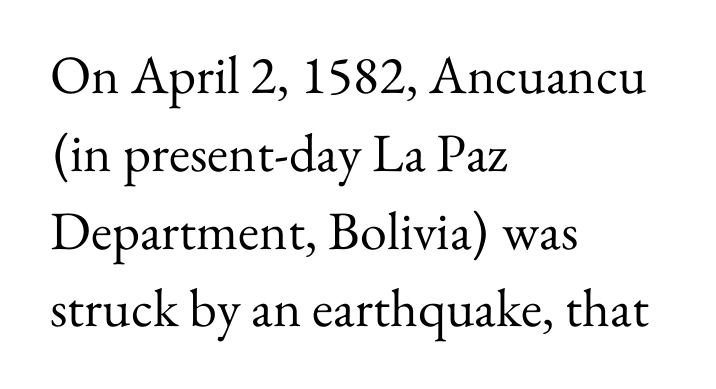
Q: Is the text bold? A: No.
Q: Is the text italic (slanted)? A: No, it is upright.
Q: Is the typeface a serif or a sans-serif typeface? A: Serif.
Q: Is the text underlined? A: No.
Q: How is the paragraph aligned? A: Left-aligned.
Q: Is the spacing between letters normal or unusually wide? A: Normal.
Q: Is the spacing between lines tight, normal or loose? A: Normal.
Q: Width (condensed, normal, or wide)? A: Normal.
Q: Stroke contrast? A: Medium.
Q: x-height? A: Small.
Q: Monospaced? A: No.
